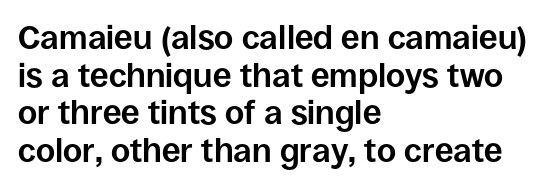
This sample is left-justified, so line endings fall wherever the words run out. Check the space under the baseline: it is left empty. Note the varied advance widths — an 'i' is clearly narrower than an 'm'. The letters sit at their default tracking, neither squeezed nor spread.
